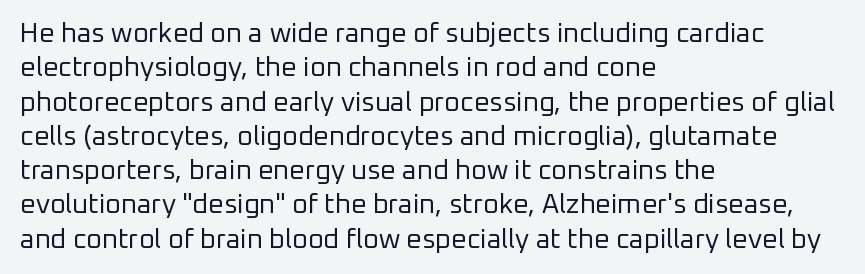
The letterforms sit at book weight or below. Honestly, the letter spacing is just normal — you wouldn't notice it. The type sits square on the baseline with zero lean. Unmarked baselines from the first word to the last. The text block is weighted toward the left margin, trailing off unevenly rightward. The designer left line spacing at the default.
